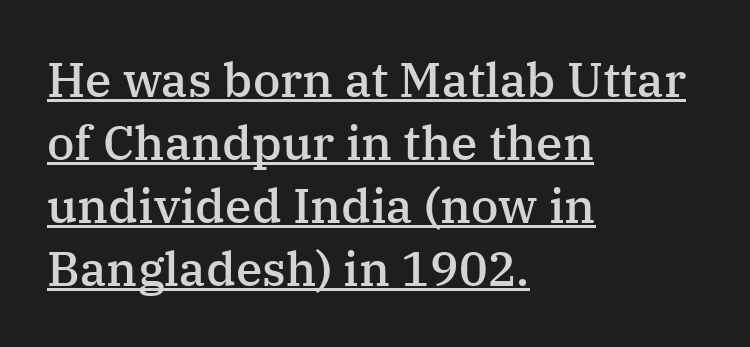
Posture: straight, roman, zero tilt. Unlike a clean sans, this face finishes its strokes with serifs. Leading matches the norm, producing a regular column. What stands out about the letter spacing? Nothing — it is the standard amount. Decoration check: the copy is underlined. Here the designer chose a conventional face with non-uniform glyph widths.
